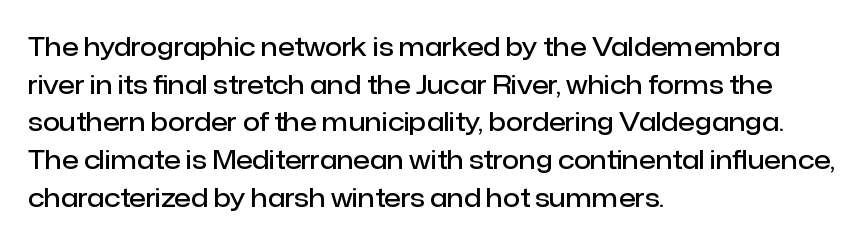
The image shows 25 px text type, upright; set left-aligned, normal line spacing (1.51x), normal letter spacing, not underlined.
